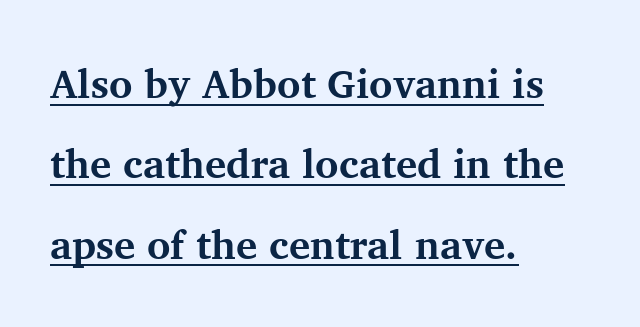
Q: Is the text bold? A: Yes.
Q: Is the text italic (slanted)? A: No, it is upright.
Q: Is the typeface a serif or a sans-serif typeface? A: Serif.
Q: Is the text underlined? A: Yes.
Q: How is the paragraph aligned? A: Left-aligned.
Q: Is the spacing between letters normal or unusually wide? A: Normal.
Q: Is the spacing between lines tight, normal or loose? A: Loose.
Q: Width (condensed, normal, or wide)? A: Normal.
Q: Stroke contrast? A: Medium.
Q: x-height? A: Medium.
Q: Monospaced? A: No.
